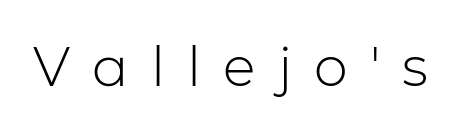
The image shows 54 px light sans-serif type, upright; set unusually wide letter spacing (+0.41 em), not underlined; low stroke contrast and a medium x-height.
